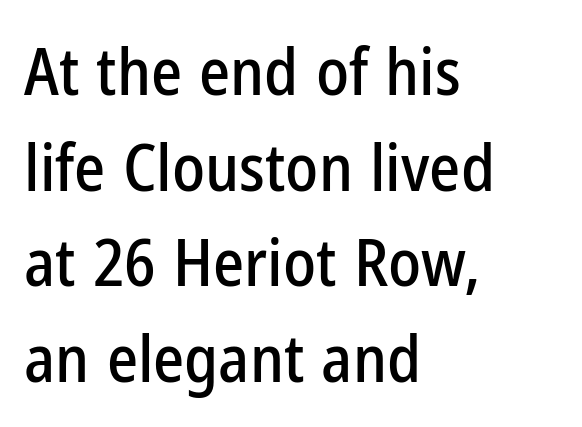
The image shows 66 px condensed sans-serif type, upright; set left-aligned, normal line spacing (1.45x), normal letter spacing, not underlined; low stroke contrast and a medium x-height.
